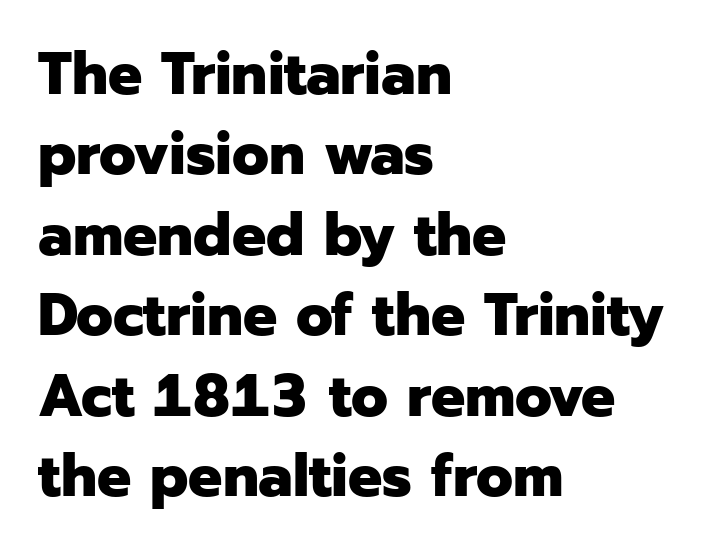
The image shows 60 px heavy sans-serif type, upright; set left-aligned, normal line spacing (1.34x), normal letter spacing, not underlined; low stroke contrast and a medium x-height.
